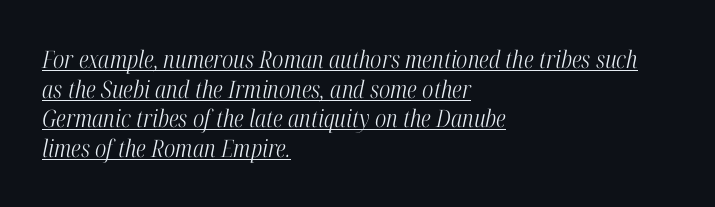
The weight would be labelled regular, book, light, or lighter still. Underlined type. Casual observation: everything's shoved over to the left. The font's italic variant was chosen for this text.
